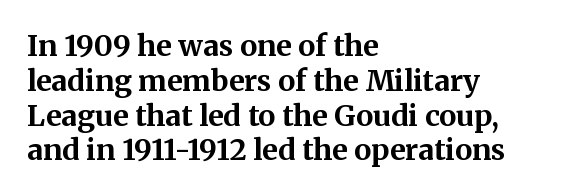
Q: Is the text bold? A: Yes.
Q: Is the text italic (slanted)? A: No, it is upright.
Q: Is the typeface a serif or a sans-serif typeface? A: Serif.
Q: Is the text underlined? A: No.
Q: How is the paragraph aligned? A: Left-aligned.
Q: Is the spacing between letters normal or unusually wide? A: Normal.
Q: Width (condensed, normal, or wide)? A: Normal.
Q: Stroke contrast? A: Medium.
Q: x-height? A: Medium.
Q: Monospaced? A: No.
